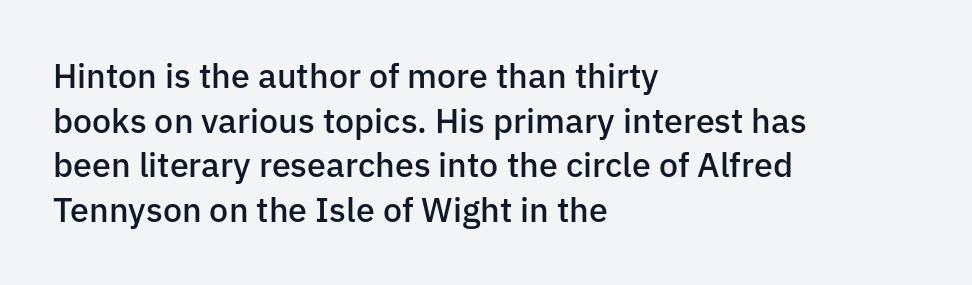
Q: Is the text bold? A: Semi-bold.
Q: Is the text italic (slanted)? A: No, it is upright.
Q: Is the typeface a serif or a sans-serif typeface? A: Sans-serif.
Q: Is the text underlined? A: No.
Q: How is the paragraph aligned? A: Left-aligned.
Q: Is the spacing between letters normal or unusually wide? A: Normal.
Q: Is the spacing between lines tight, normal or loose? A: Normal.
Q: Width (condensed, normal, or wide)? A: Normal.
Q: Stroke contrast? A: Low.
Q: x-height? A: Medium.
Q: Monospaced? A: No.
